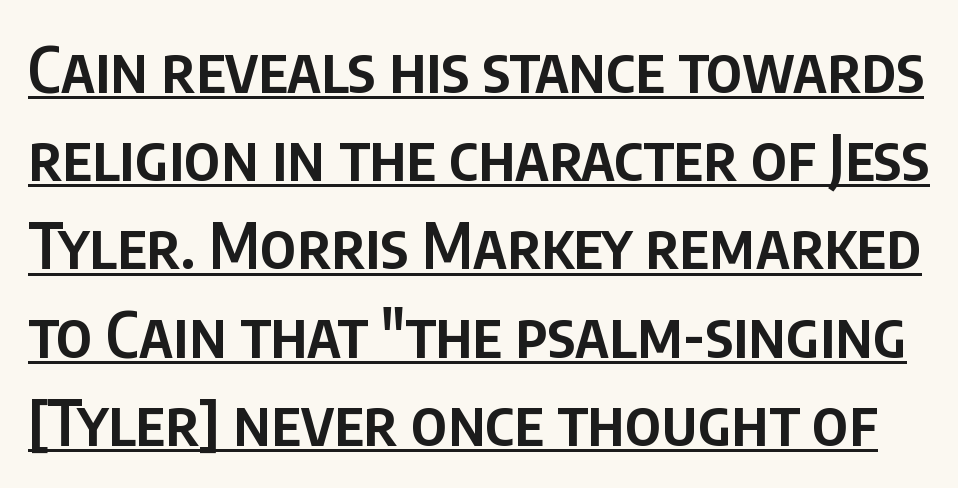
{"serif": "no", "italic": "no", "bold": "semi", "weight": "semibold", "width": "condensed", "stroke_contrast": "low", "x_height": "large", "monospaced": "no", "underline": "yes", "line_spacing": "normal", "line_spacing_ratio": 1.4, "letter_spacing": "normal", "letter_spacing_em": 0.0, "glyph_px": 63}
